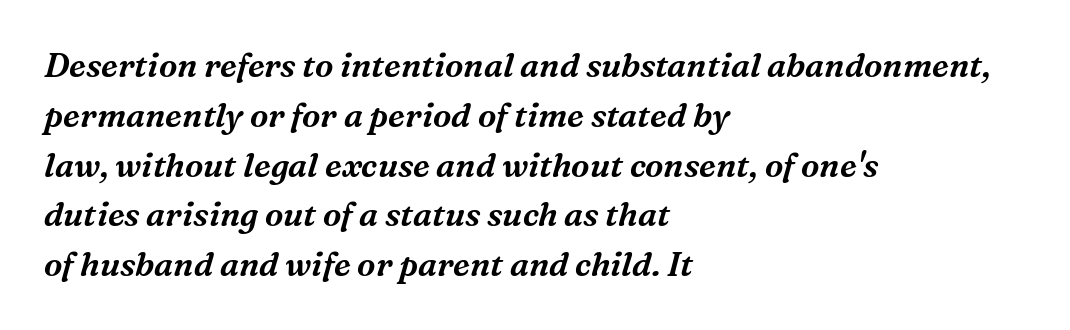
{"serif": "yes", "italic": "yes", "lean": "right", "slant_degrees": 16, "width": "normal", "stroke_contrast": "medium", "x_height": "medium", "monospaced": "no", "underline": "no", "align": "left", "line_spacing": "normal", "line_spacing_ratio": 1.51, "letter_spacing": "normal", "letter_spacing_em": 0.0, "glyph_px": 33}
